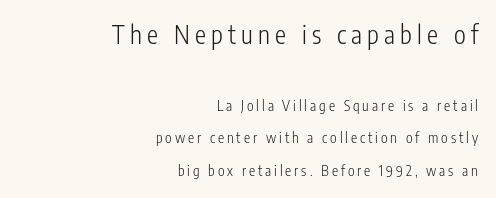
Q: Is the text bold? A: No.
Q: Is the text italic (slanted)? A: No, it is upright.
Q: Is the text underlined? A: No.
Q: How is the paragraph aligned? A: Right-aligned.
Q: Is the spacing between letters normal or unusually wide? A: Unusually wide.
Q: Is the spacing between lines tight, normal or loose? A: Loose.
Q: Which block of text is set in a larger size, the first (top) or the second (bottom)? A: The first (top) one.
